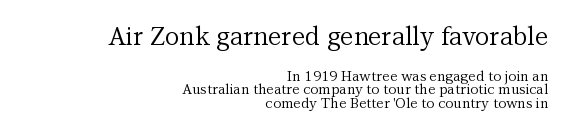
Q: Is the text bold? A: No.
Q: Is the text italic (slanted)? A: No, it is upright.
Q: Is the text underlined? A: No.
Q: How is the paragraph aligned? A: Right-aligned.
Q: Is the spacing between letters normal or unusually wide? A: Normal.
Q: Is the spacing between lines tight, normal or loose? A: Tight.
Q: Which block of text is set in a larger size, the first (top) or the second (bottom)? A: The first (top) one.
